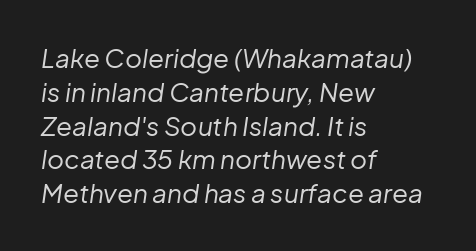
The image shows 26 px text type, italic (leaning right); set left-aligned, normal line spacing (1.3x), normal letter spacing, not underlined.
